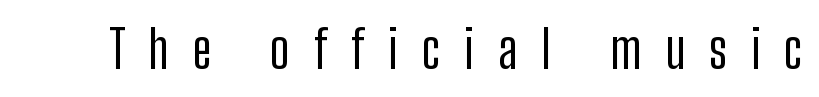
{"serif": "no", "italic": "no", "width": "condensed", "stroke_contrast": "low", "x_height": "medium", "monospaced": "no", "underline": "no", "letter_spacing": "wide", "letter_spacing_em": 0.45, "glyph_px": 53}
